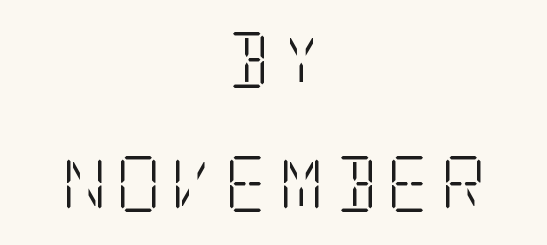
Q: Is the text bold? A: No.
Q: Is the text italic (slanted)? A: No, it is upright.
Q: Is the typeface a serif or a sans-serif typeface? A: Serif.
Q: Is the text underlined? A: No.
Q: How is the paragraph aligned? A: Centered.
Q: Is the spacing between lines tight, normal or loose? A: Loose.
Q: Width (condensed, normal, or wide)? A: Condensed.
Q: Stroke contrast? A: Low.
Q: x-height? A: Large.
